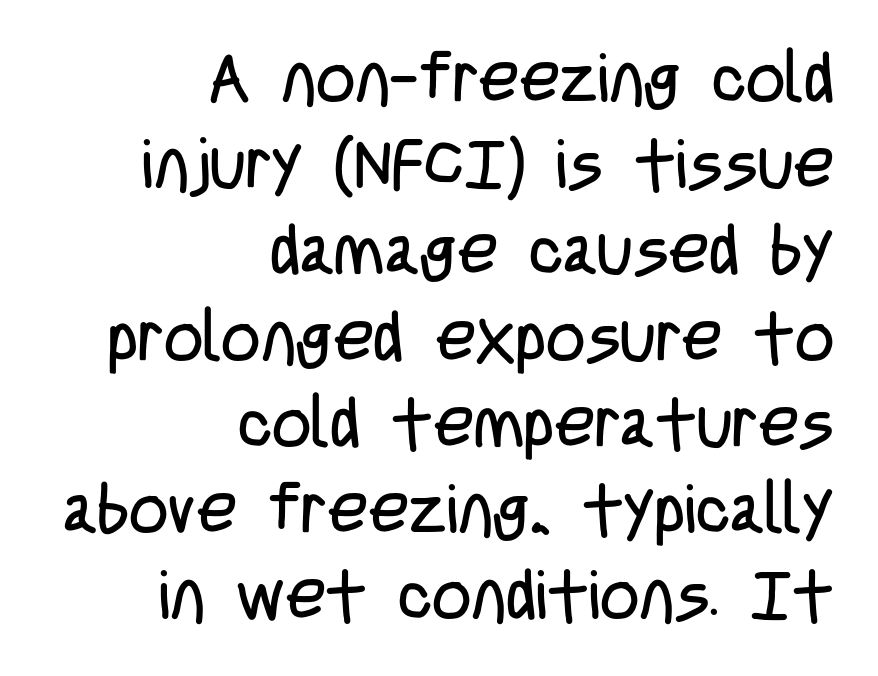
The image shows 69 px regular-weight, condensed sans-serif type, upright; set right-aligned, normal line spacing (1.25x), normal letter spacing, not underlined; low stroke contrast and a large x-height.
